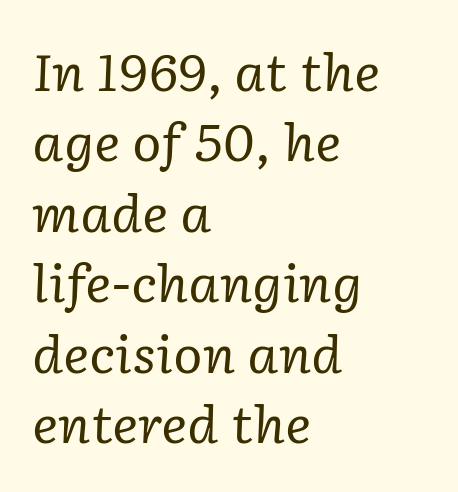
The image shows 50 px regular-weight serif type, italic (leaning right); set left-aligned, normal line spacing (1.41x), normal letter spacing, not underlined; low stroke contrast and a medium x-height.
